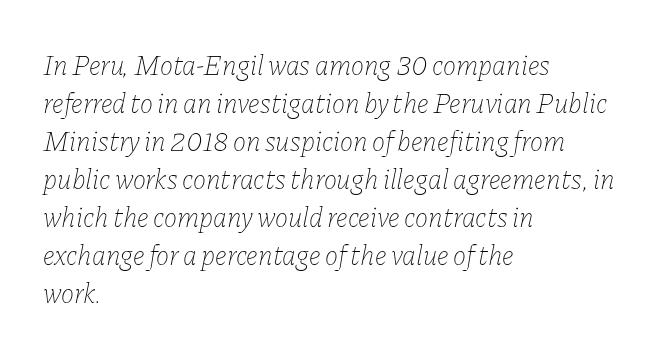
{"italic": "yes", "lean": "right", "slant_degrees": 11, "bold": "no", "weight": "thin", "width": "normal", "stroke_contrast": "low", "x_height": "medium", "monospaced": "no", "underline": "no", "align": "left", "line_spacing": "normal", "line_spacing_ratio": 1.36, "letter_spacing": "normal", "letter_spacing_em": 0.0, "glyph_px": 28}
